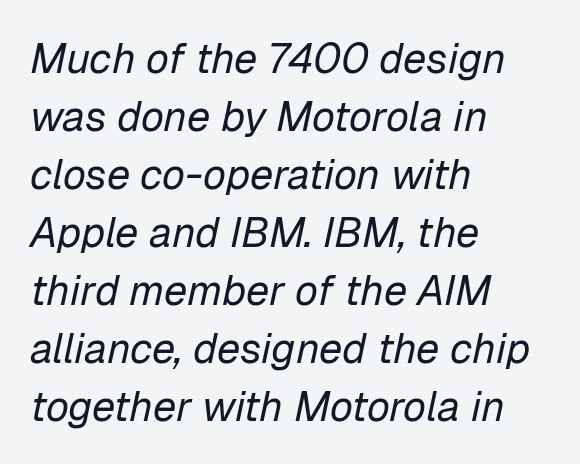
The image shows 42 px regular-weight type, italic (leaning right); set left-aligned, normal line spacing (1.38x), normal letter spacing, not underlined; low stroke contrast and a medium x-height.
